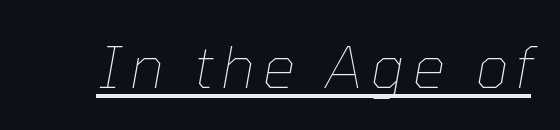
The image shows 58 px thin type, italic (leaning right); set underlined; low stroke contrast and a medium x-height.
